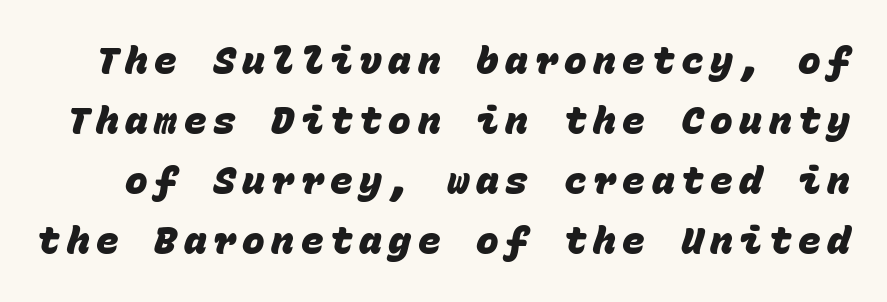
{"serif": "no", "bold": "yes", "weight": "heavy", "width": "normal", "stroke_contrast": "low", "x_height": "large", "monospaced": "yes", "underline": "no", "line_spacing": "normal", "line_spacing_ratio": 1.58, "glyph_px": 38}
